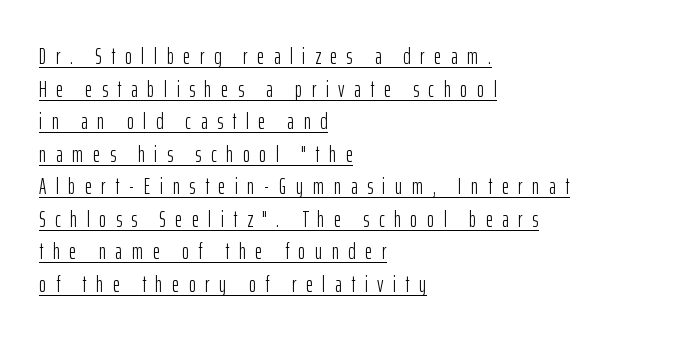
The image shows 22 px text type, upright; set left-aligned, normal line spacing (1.48x), unusually wide letter spacing (+0.43 em), underlined.
